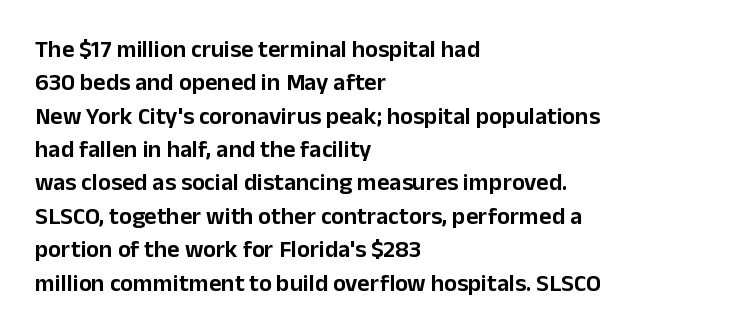
{"italic": "no", "underline": "no", "align": "left", "line_spacing": "normal", "line_spacing_ratio": 1.39, "letter_spacing": "normal", "letter_spacing_em": 0.0, "glyph_px": 24}
